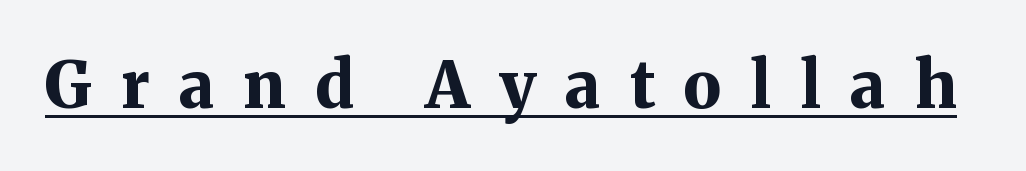
The image shows 64 px bold serif type, upright; set unusually wide letter spacing (+0.46 em), underlined; medium stroke contrast and a medium x-height.
